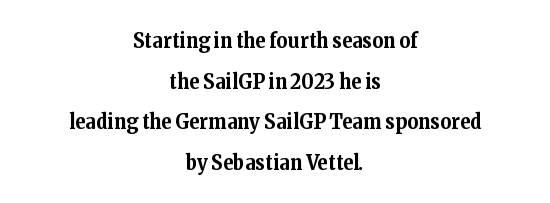
Tracking here is standard; glyphs follow each other at the usual distance. In CSS terms this would be text-align: center. Rule under the text: the space is simply empty. If you measured baseline to baseline, you'd find a long distance. Upright lettering throughout.
